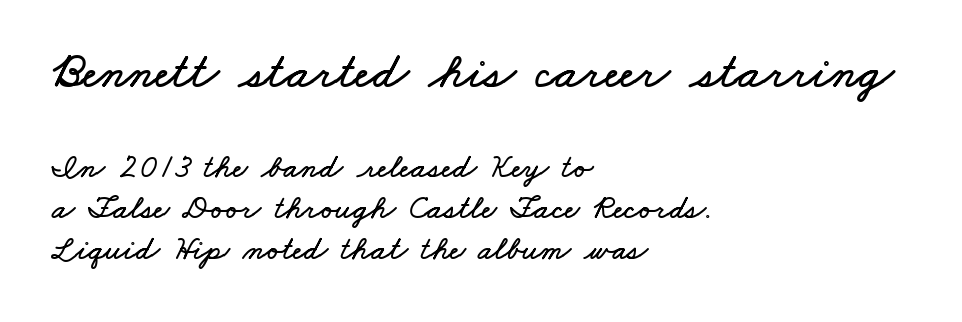
Q: Is the text underlined? A: No.
Q: How is the paragraph aligned? A: Left-aligned.
Q: Is the spacing between letters normal or unusually wide? A: Normal.
Q: Which block of text is set in a larger size, the first (top) or the second (bottom)? A: The first (top) one.
Q: Width (condensed, normal, or wide)? A: Wide.
Q: Stroke contrast? A: Low.
Q: x-height? A: Small.
Q: Monospaced? A: No.
